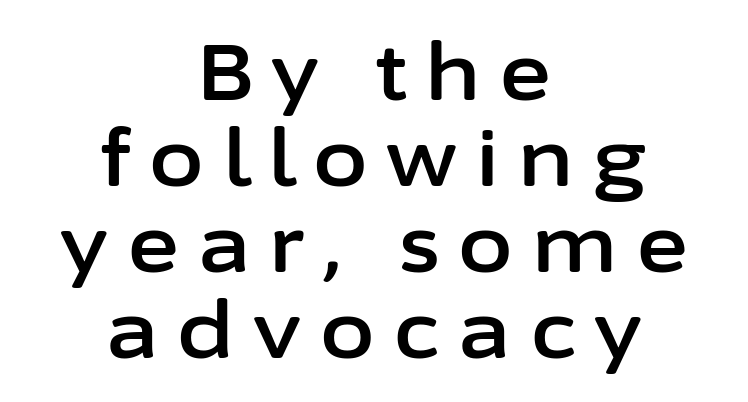
{"serif": "no", "italic": "no", "width": "normal", "stroke_contrast": "low", "x_height": "medium", "monospaced": "no", "underline": "no", "align": "center", "line_spacing": "tight", "line_spacing_ratio": 1.09, "letter_spacing": "wide", "letter_spacing_em": 0.24, "glyph_px": 79}
